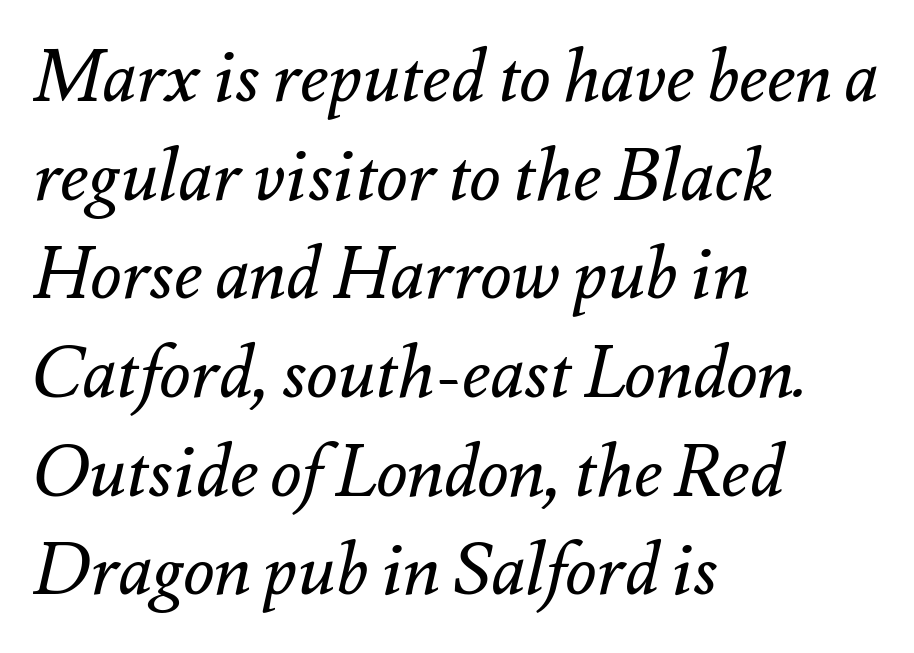
Default kerning and tracking; the words read as compact shapes. The strokes are not fattened; the text isn't bold. Looks like regular typesetting: each glyph gets only the width it needs. The words here are not underlined. Vertically, the passage feels balanced, rows spaced as you'd expect. You can tell it's italic because the verticals aren't actually vertical.
